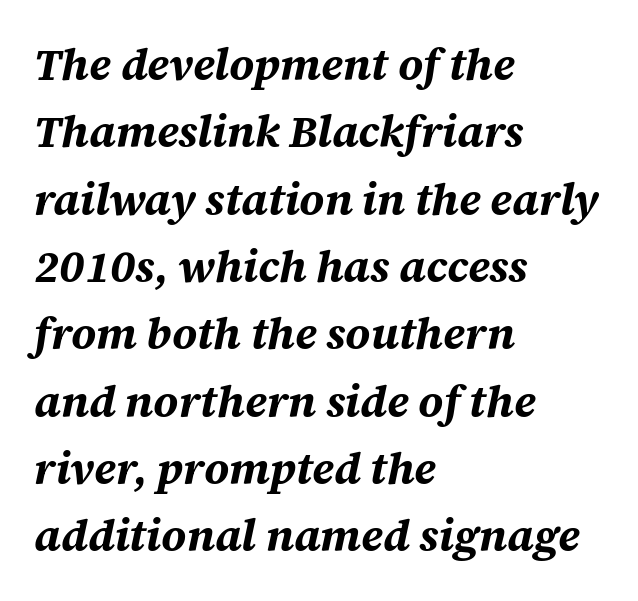
{"italic": "yes", "lean": "right", "slant_degrees": 12, "bold": "yes", "weight": "bold", "width": "normal", "stroke_contrast": "medium", "x_height": "large", "monospaced": "no", "underline": "no", "align": "left", "line_spacing": "normal", "line_spacing_ratio": 1.53, "letter_spacing": "normal", "letter_spacing_em": 0.0, "glyph_px": 44}
